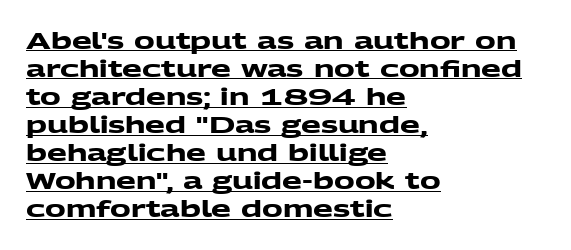
{"bold": "yes", "underline": "yes", "align": "left", "line_spacing_ratio": 1.22, "letter_spacing": "normal", "letter_spacing_em": 0.0, "glyph_px": 23}
